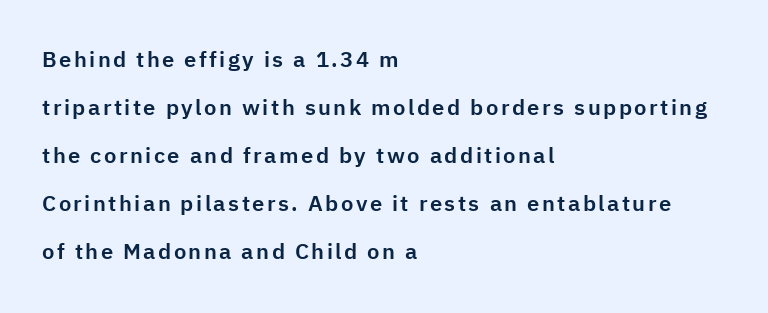
Q: Is the text italic (slanted)? A: No, it is upright.
Q: Is the text underlined? A: No.
Q: How is the paragraph aligned? A: Left-aligned.
Q: Is the spacing between lines tight, normal or loose? A: Loose.
